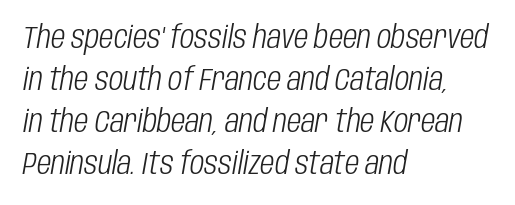
{"italic": "yes", "lean": "right", "slant_degrees": 10, "bold": "no", "weight": "light", "width": "condensed", "stroke_contrast": "low", "x_height": "large", "monospaced": "no", "underline": "no", "align": "left", "line_spacing": "normal", "line_spacing_ratio": 1.35, "letter_spacing": "normal", "letter_spacing_em": 0.0, "glyph_px": 31}
